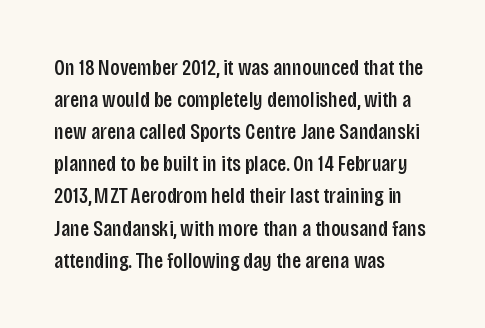
{"italic": "no", "underline": "no", "align": "left", "line_spacing": "normal", "line_spacing_ratio": 1.46, "letter_spacing": "normal", "letter_spacing_em": 0.0, "glyph_px": 22}
